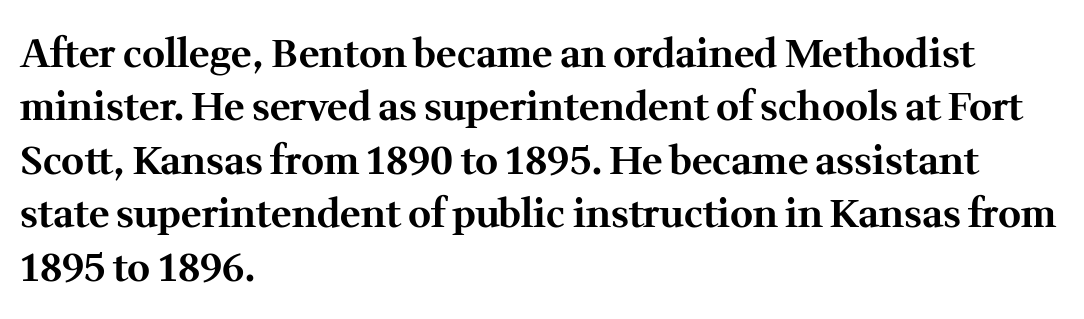
Letter spacing: default. Where is the straight margin? On the left. Small tapered or slab feet sit at the stroke ends, so this counts as serif. Italic? Not at all — the glyphs are vertical. The passage shown is typed in a proportional face where columns would drift. Summary of weight: heavy, a full bold.
